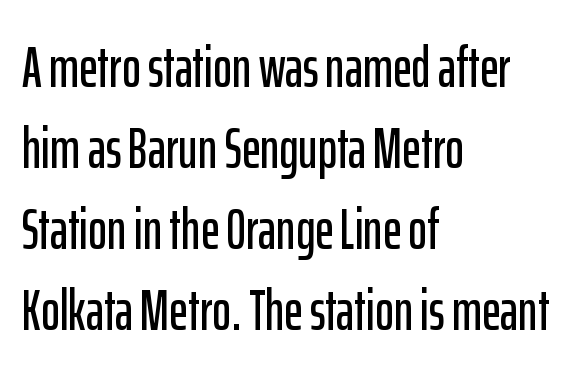
Standard letterfit; no display-style spreading of the glyphs. Every character sits straight up, as roman type does. Successive baselines arrive at the customary interval. Layout note: lines flush left.
